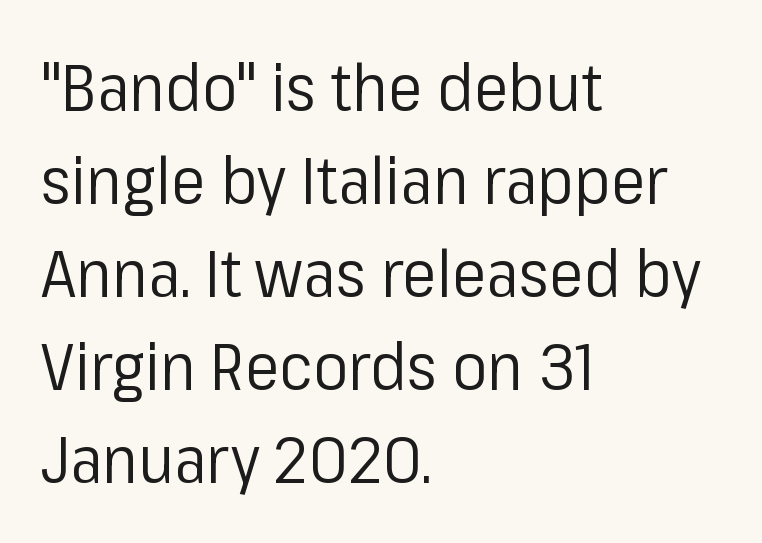
Q: Is the text bold? A: No.
Q: Is the text italic (slanted)? A: No, it is upright.
Q: Is the typeface a serif or a sans-serif typeface? A: Sans-serif.
Q: Is the text underlined? A: No.
Q: How is the paragraph aligned? A: Left-aligned.
Q: Is the spacing between letters normal or unusually wide? A: Normal.
Q: Is the spacing between lines tight, normal or loose? A: Normal.
Q: Width (condensed, normal, or wide)? A: Normal.
Q: Stroke contrast? A: Low.
Q: x-height? A: Medium.
Q: Monospaced? A: No.
